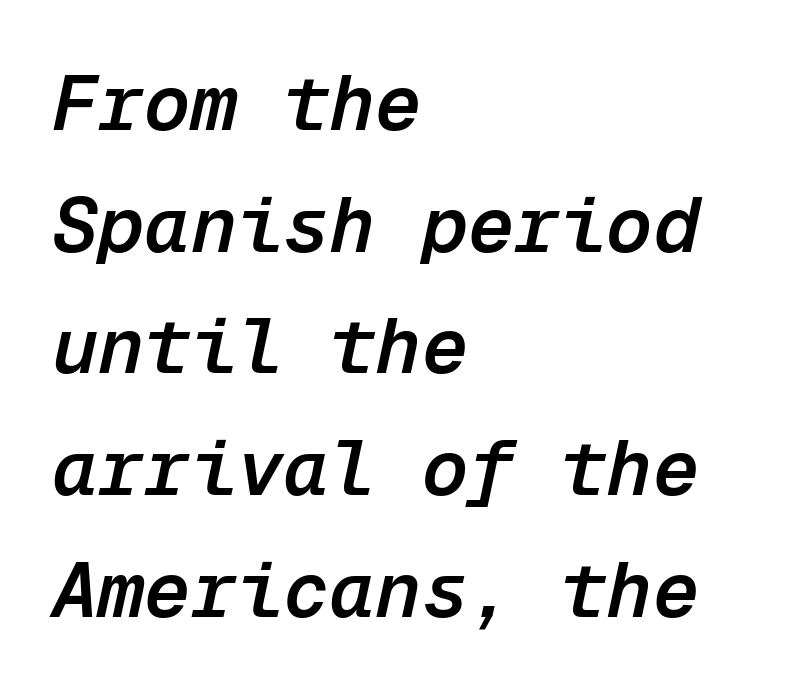
{"italic": "yes", "lean": "right", "slant_degrees": 12, "bold": "semi", "weight": "semibold", "width": "normal", "stroke_contrast": "low", "x_height": "medium", "monospaced": "yes", "underline": "no", "align": "left", "line_spacing": "normal", "line_spacing_ratio": 1.58, "letter_spacing": "normal", "letter_spacing_em": 0.0, "glyph_px": 77}
